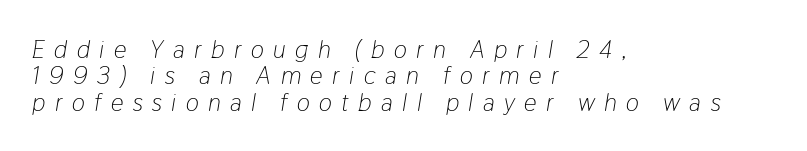
The image shows 25 px text type, italic (leaning right); set left-aligned, tight line spacing (1.06x), unusually wide letter spacing (+0.38 em), not underlined.
